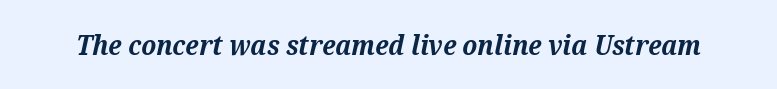
{"serif": "yes", "italic": "yes", "lean": "right", "slant_degrees": 12, "bold": "yes", "weight": "bold", "width": "normal", "stroke_contrast": "medium", "x_height": "medium", "monospaced": "no", "underline": "no", "letter_spacing": "normal", "letter_spacing_em": 0.0, "glyph_px": 28}
